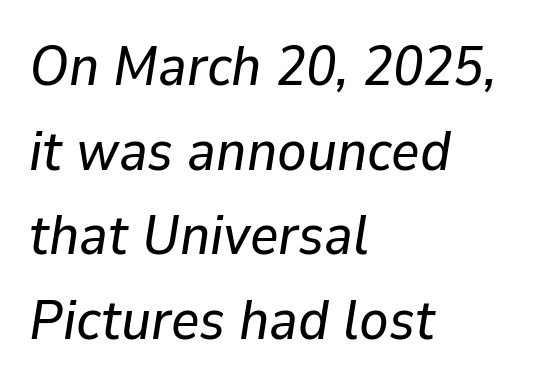
This sample is left-justified, so line endings fall wherever the words run out. The string is rendered with underlining switched off. Between one letter and the next there's only the usual sliver of space. The letters advance in unequal steps, a hallmark of proportional type. Italic: yes, the glyphs are oblique. This block has exactly the height ordinary leading produces.
